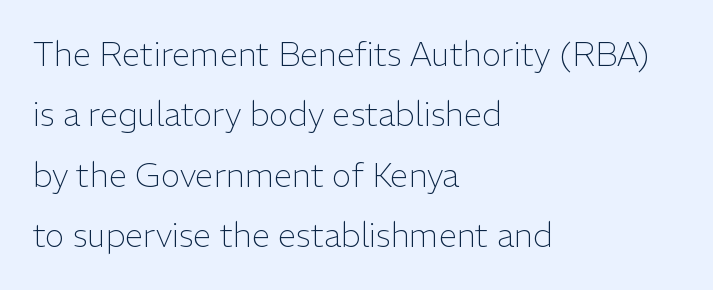
The characters are drawn with everyday or finer stroke widths. Letter spacing: default. Left-aligned paragraph, ragged on the right. The typeface chosen for these lines omits serifs. This rendering features lettering with no underline.
